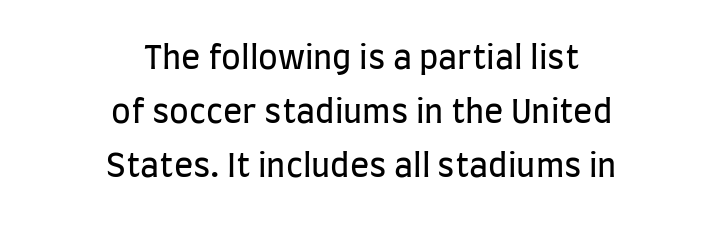
{"serif": "no", "italic": "no", "bold": "no", "weight": "regular", "width": "condensed", "stroke_contrast": "low", "x_height": "large", "monospaced": "no", "underline": "no", "align": "center", "line_spacing": "normal", "line_spacing_ratio": 1.69, "letter_spacing": "normal", "letter_spacing_em": 0.0, "glyph_px": 32}
